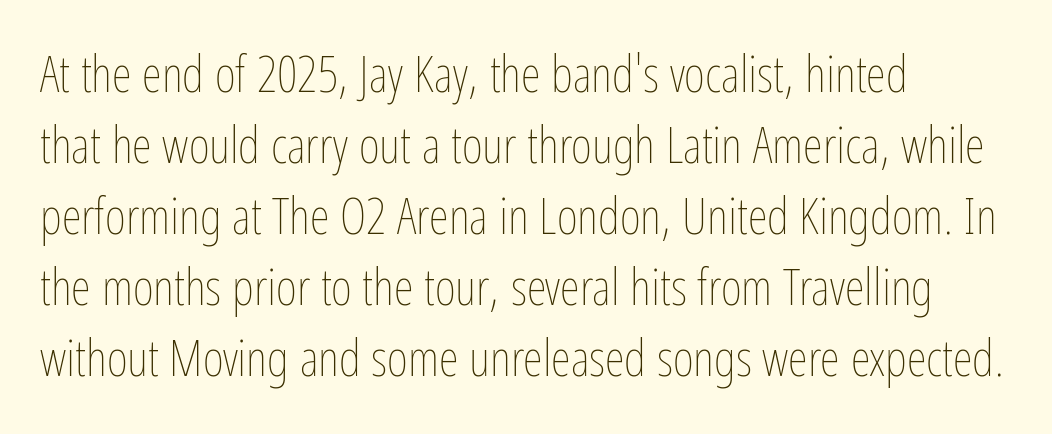
This sample is left-justified, so line endings fall wherever the words run out. Is this a fixed-width face? No — the glyphs have proportional, varying widths. Is this a heavy cut? Hardly; it is regular or lighter. Does the lettering tilt? It doesn't — this is upright. Is there much room between lines? A standard amount, neither cramped nor airy. Letters rest on an invisible, unmarked baseline.
